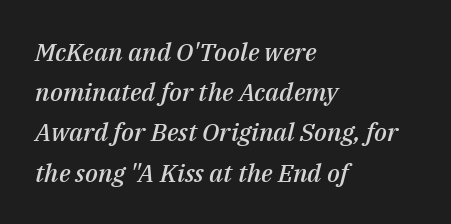
The image shows 25 px text type, italic (leaning right); set left-aligned, normal line spacing (1.61x), normal letter spacing, not underlined.
